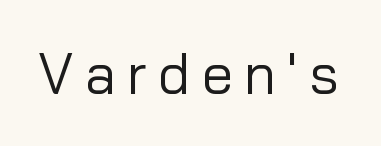
The image shows 56 px regular-weight sans-serif type, upright; set unusually wide letter spacing (+0.2 em), not underlined; low stroke contrast and a medium x-height.
